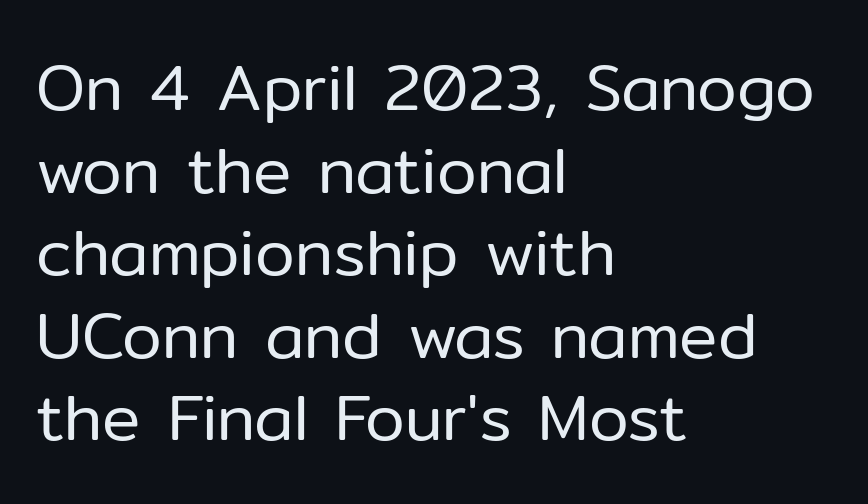
The image shows 64 px regular-weight sans-serif type, upright; set left-aligned, normal line spacing (1.29x), normal letter spacing, not underlined; low stroke contrast and a medium x-height.
